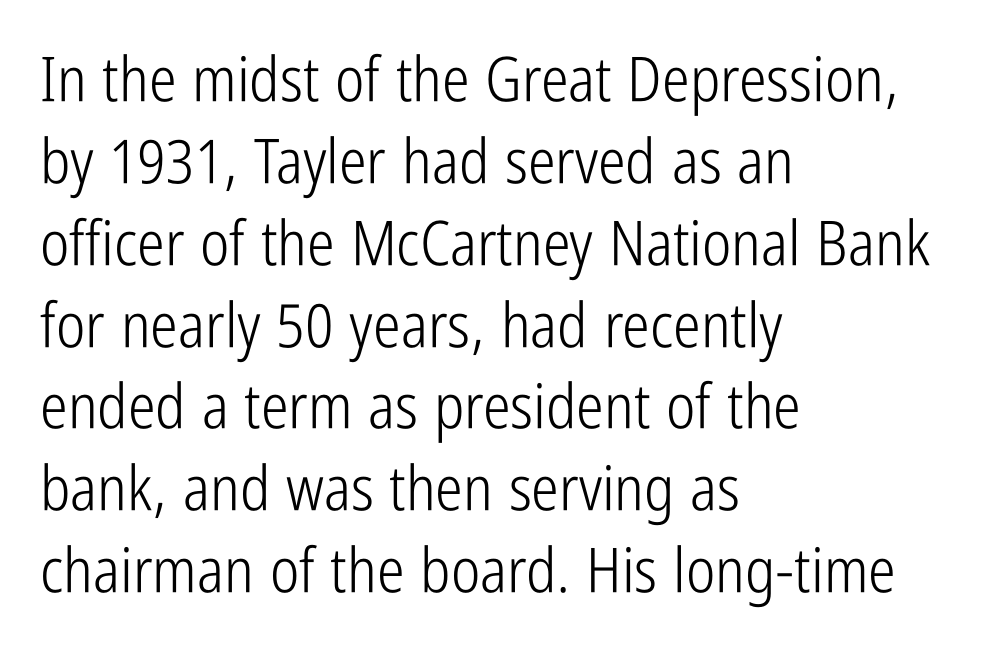
The image shows 62 px light, condensed sans-serif type, upright; set left-aligned, normal line spacing (1.32x), normal letter spacing, not underlined; low stroke contrast and a medium x-height.
